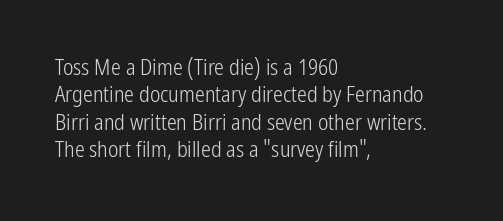
Q: Is the text bold? A: No.
Q: Is the text italic (slanted)? A: No, it is upright.
Q: Is the text underlined? A: No.
Q: How is the paragraph aligned? A: Left-aligned.
Q: Is the spacing between letters normal or unusually wide? A: Normal.
